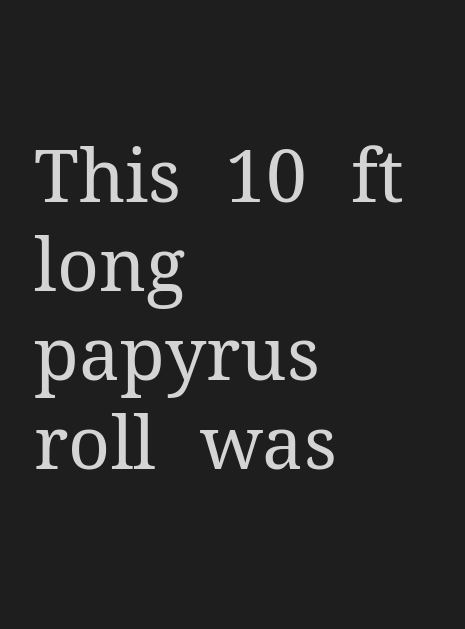
Visually the block forms a straight wall on the left and a jagged coastline on the right. The type family on display is of the serif kind. A typesetter would mark this as roman, not italic. Quick note: underline off. The letters advance in unequal steps, a hallmark of proportional type.
